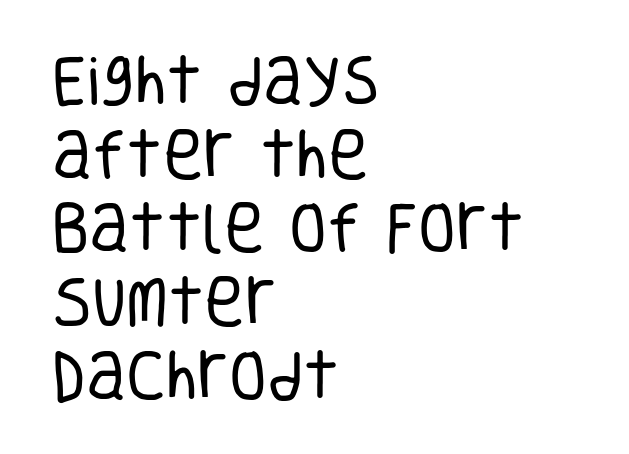
Q: Is the text bold? A: No.
Q: Is the text italic (slanted)? A: No, it is upright.
Q: Is the typeface a serif or a sans-serif typeface? A: Sans-serif.
Q: Is the text underlined? A: No.
Q: How is the paragraph aligned? A: Left-aligned.
Q: Is the spacing between letters normal or unusually wide? A: Normal.
Q: Is the spacing between lines tight, normal or loose? A: Normal.
Q: Width (condensed, normal, or wide)? A: Condensed.
Q: Stroke contrast? A: Low.
Q: x-height? A: Large.
Q: Monospaced? A: No.
